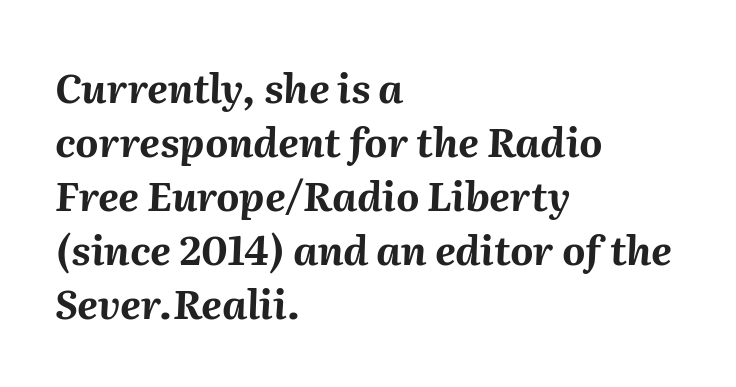
Q: Is the text bold? A: Yes.
Q: Is the text italic (slanted)? A: Yes, it leans right by about 2 degrees.
Q: Is the text underlined? A: No.
Q: How is the paragraph aligned? A: Left-aligned.
Q: Is the spacing between letters normal or unusually wide? A: Normal.
Q: Is the spacing between lines tight, normal or loose? A: Normal.
Q: Width (condensed, normal, or wide)? A: Normal.
Q: Stroke contrast? A: Medium.
Q: x-height? A: Medium.
Q: Monospaced? A: No.
